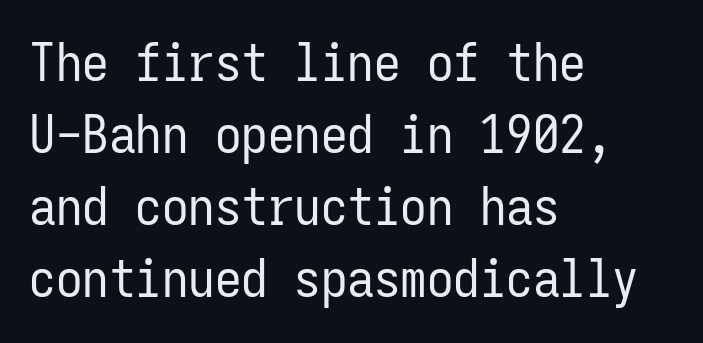
You could call the tracking neutral — neither tight nor loose. You could count columns in this text — the font is strictly monospaced. Does the lettering tilt? It doesn't — this is upright. Notice how the passage keeps a crisp vertical edge on the left only. Stroke terminals: plain, sans-serif.
